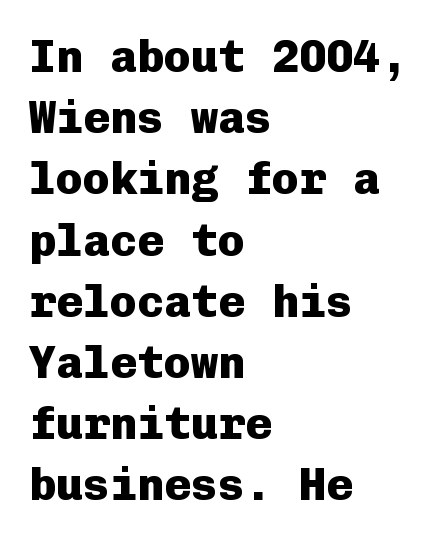
{"serif": "no", "italic": "no", "bold": "yes", "weight": "heavy", "width": "normal", "stroke_contrast": "low", "x_height": "medium", "monospaced": "yes", "underline": "no", "align": "left", "line_spacing": "normal", "line_spacing_ratio": 1.36, "letter_spacing": "normal", "letter_spacing_em": 0.0, "glyph_px": 45}
